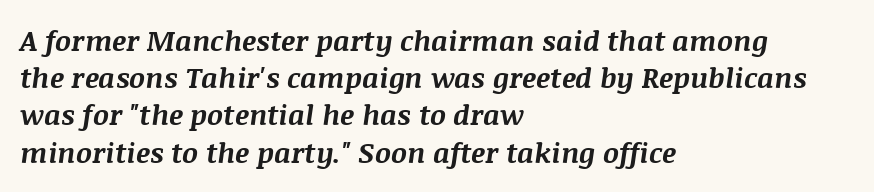
Q: Is the text bold? A: Yes.
Q: Is the text italic (slanted)? A: Yes, it leans right by about 8 degrees.
Q: Is the text underlined? A: No.
Q: How is the paragraph aligned? A: Left-aligned.
Q: Is the spacing between letters normal or unusually wide? A: Normal.
Q: Is the spacing between lines tight, normal or loose? A: Normal.
Q: Width (condensed, normal, or wide)? A: Normal.
Q: Stroke contrast? A: Medium.
Q: x-height? A: Large.
Q: Monospaced? A: No.
